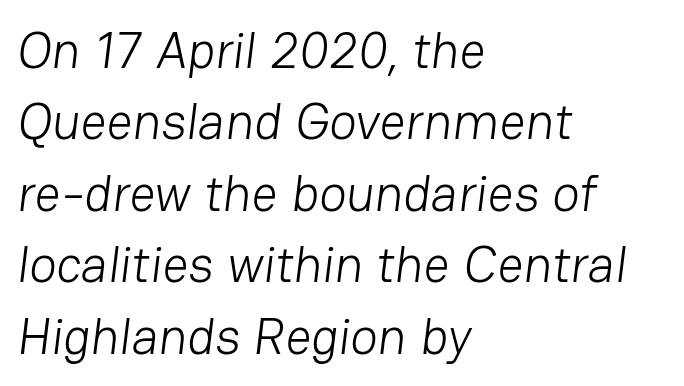
The image shows 51 px light sans-serif type; set left-aligned, normal line spacing (1.4x), normal letter spacing, not underlined; low stroke contrast and a medium x-height.
